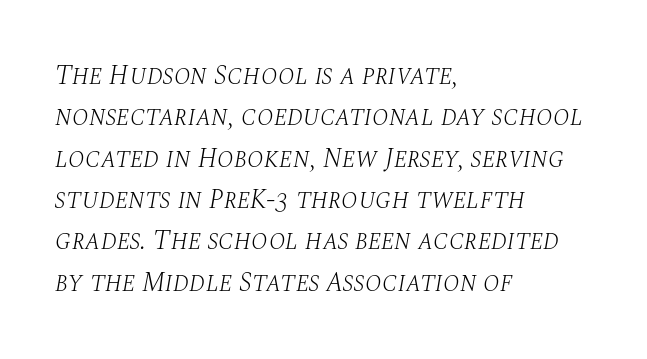
The image shows 27 px text type, italic (leaning right); set left-aligned, normal line spacing (1.53x), normal letter spacing, not underlined.
